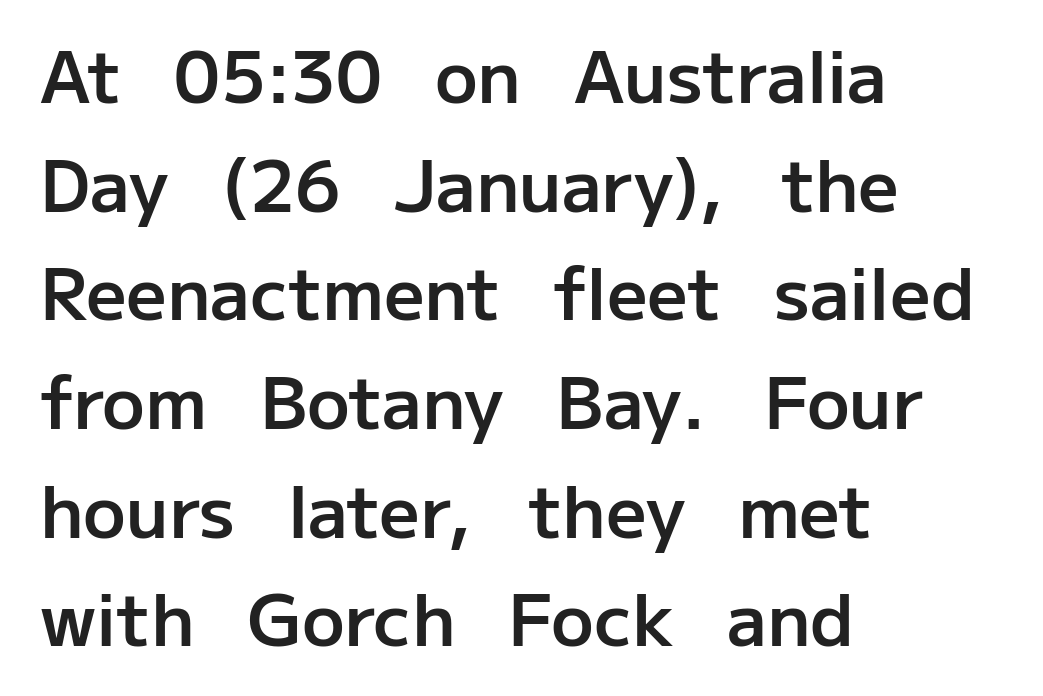
Q: Is the text bold? A: Semi-bold.
Q: Is the text italic (slanted)? A: No, it is upright.
Q: Is the typeface a serif or a sans-serif typeface? A: Sans-serif.
Q: Is the text underlined? A: No.
Q: How is the paragraph aligned? A: Left-aligned.
Q: Is the spacing between letters normal or unusually wide? A: Normal.
Q: Is the spacing between lines tight, normal or loose? A: Normal.
Q: Width (condensed, normal, or wide)? A: Normal.
Q: Stroke contrast? A: Low.
Q: x-height? A: Medium.
Q: Monospaced? A: No.
